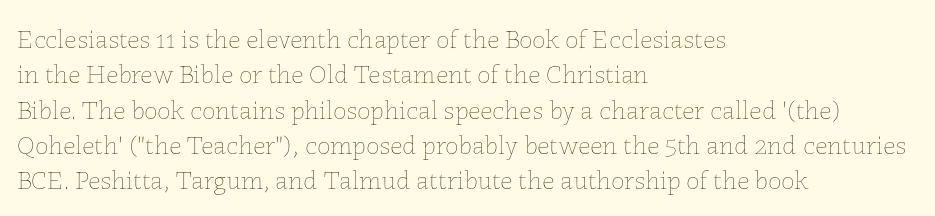
Q: Is the text bold? A: No.
Q: Is the text italic (slanted)? A: No, it is upright.
Q: Is the text underlined? A: No.
Q: How is the paragraph aligned? A: Left-aligned.
Q: Is the spacing between letters normal or unusually wide? A: Normal.
Q: Is the spacing between lines tight, normal or loose? A: Normal.
